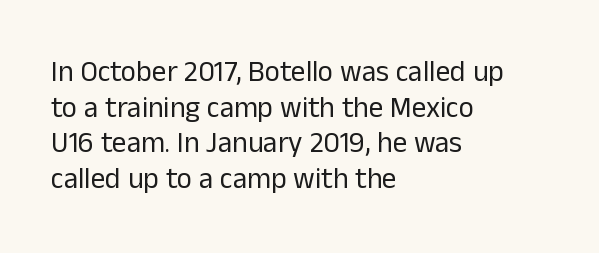
The image shows 29 px regular-weight sans-serif type, upright; set left-aligned, line spacing 1.23x, normal letter spacing, not underlined; low stroke contrast and a medium x-height.
